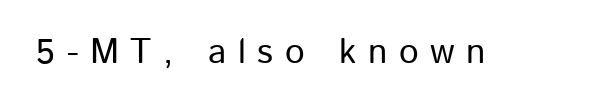
{"serif": "no", "italic": "no", "width": "normal", "stroke_contrast": "low", "x_height": "medium", "monospaced": "no", "underline": "no", "letter_spacing": "wide", "letter_spacing_em": 0.33, "glyph_px": 35}
